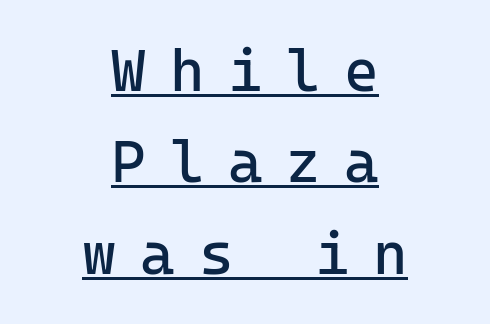
{"serif": "no", "italic": "no", "bold": "no", "weight": "regular", "width": "normal", "stroke_contrast": "low", "x_height": "medium", "monospaced": "yes", "underline": "yes", "align": "center", "line_spacing": "normal", "line_spacing_ratio": 1.55, "letter_spacing": "wide", "letter_spacing_em": 0.4, "glyph_px": 59}
